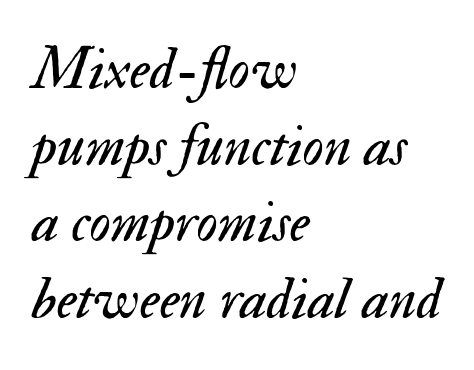
{"italic": "yes", "lean": "right", "slant_degrees": 17, "bold": "no", "weight": "regular", "width": "normal", "stroke_contrast": "medium", "x_height": "small", "monospaced": "no", "underline": "no", "align": "left", "line_spacing": "normal", "line_spacing_ratio": 1.3, "letter_spacing": "normal", "letter_spacing_em": 0.0, "glyph_px": 59}
